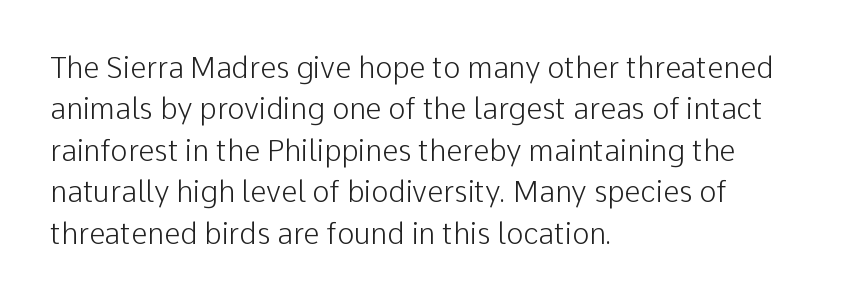
The image shows 29 px light sans-serif type, upright; set left-aligned, normal line spacing (1.43x), normal letter spacing, not underlined; low stroke contrast and a medium x-height.
